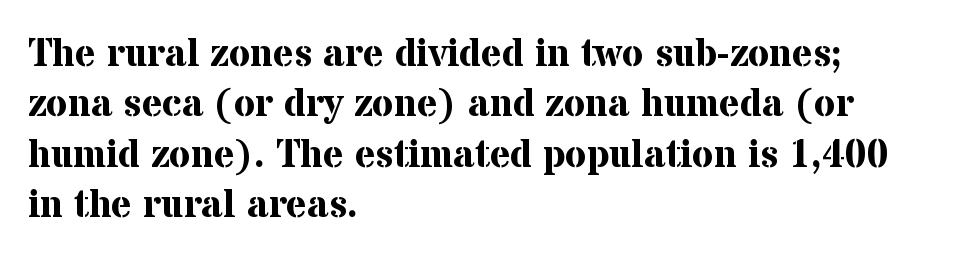
The image shows 39 px bold serif type, upright; set left-aligned, normal line spacing (1.29x), normal letter spacing, not underlined; medium stroke contrast and a medium x-height.
